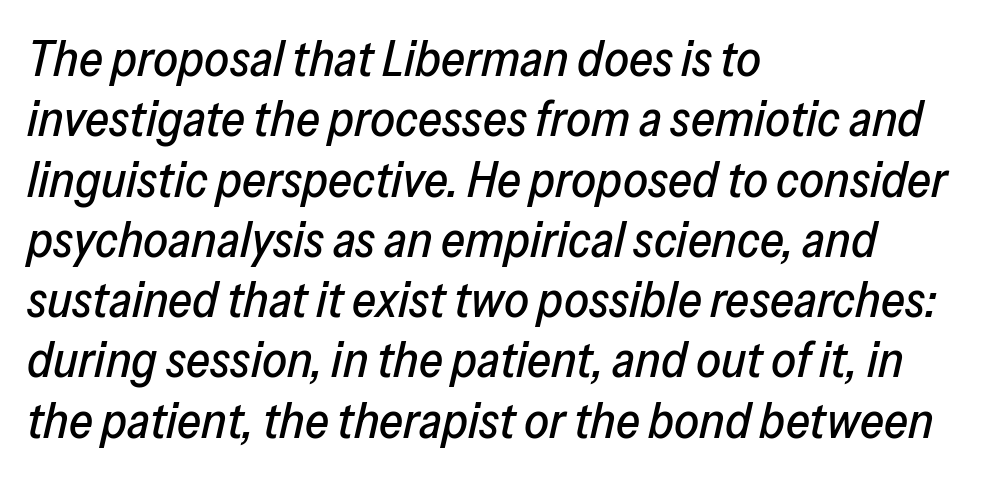
Glance below the letters and you will spot only blank space. The specimen reads as italic at a glance. The lines are quadded left. Standard letterfit; no display-style spreading of the glyphs.
